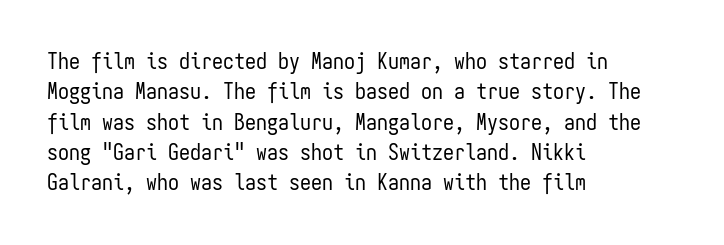
The image shows 22 px text type, upright; set left-aligned, normal line spacing (1.38x), normal letter spacing, not underlined.
